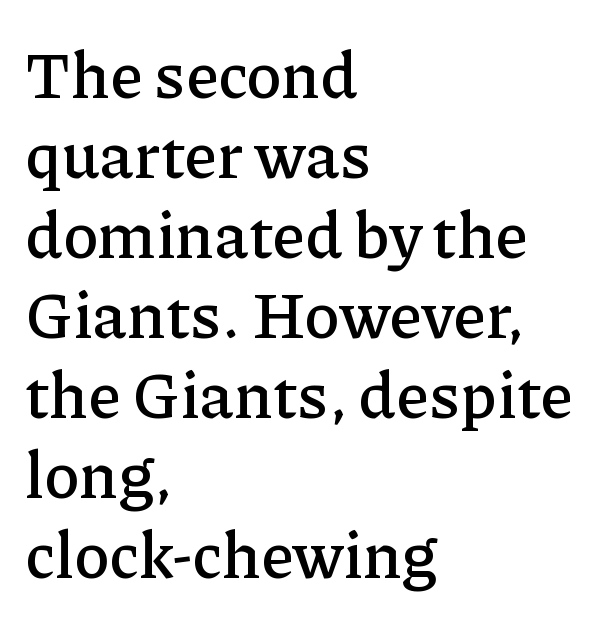
{"serif": "yes", "italic": "no", "width": "normal", "stroke_contrast": "low", "x_height": "medium", "monospaced": "no", "underline": "no", "align": "left", "line_spacing_ratio": 1.23, "letter_spacing": "normal", "letter_spacing_em": 0.0, "glyph_px": 65}
